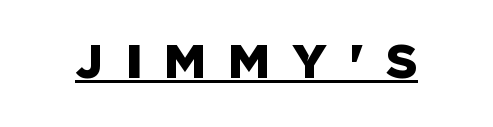
{"serif": "no", "width": "normal", "stroke_contrast": "low", "x_height": "large", "monospaced": "no", "underline": "yes", "letter_spacing": "wide", "letter_spacing_em": 0.47, "glyph_px": 48}
